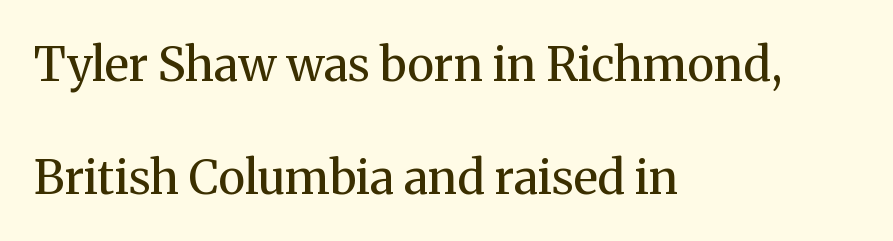
Look at the bottom of the vertical strokes: they flare into serifs here. The specimen reads as upright at a glance. Line beginnings align vertically; line endings do not. Quick note: underline off. Weight: regular or lighter. Each letter keeps its own natural width here, so spacing adapts to shape.
